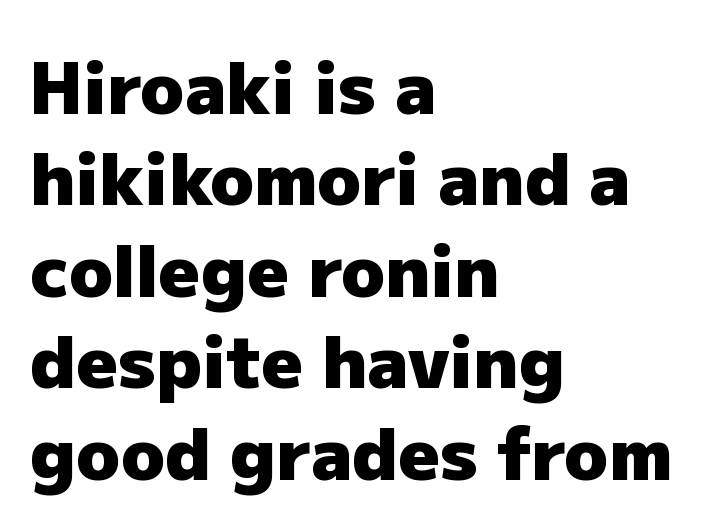
Heavy-handed strokes throughout: this text is bold. Descenders hang freely into open space. The rows are spaced the way most documents space them. You could not count columns in this text — the font is proportionally spaced. Left-aligned paragraph, ragged on the right. Classification — sans serif.
